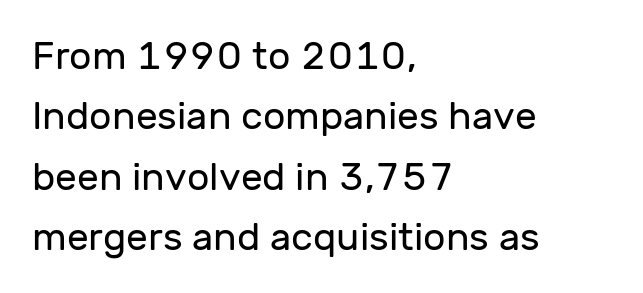
Q: Is the text bold? A: No.
Q: Is the text italic (slanted)? A: No, it is upright.
Q: Is the typeface a serif or a sans-serif typeface? A: Sans-serif.
Q: Is the text underlined? A: No.
Q: How is the paragraph aligned? A: Left-aligned.
Q: Is the spacing between letters normal or unusually wide? A: Normal.
Q: Is the spacing between lines tight, normal or loose? A: Normal.
Q: Width (condensed, normal, or wide)? A: Normal.
Q: Stroke contrast? A: Low.
Q: x-height? A: Medium.
Q: Monospaced? A: No.
